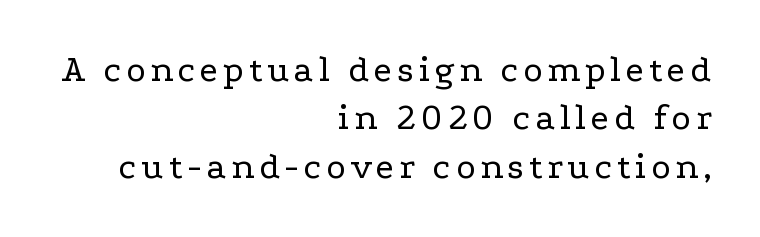
The image shows 37 px regular-weight, wide serif type, upright; set right-aligned, normal line spacing (1.31x), not underlined; low stroke contrast and a medium x-height.
